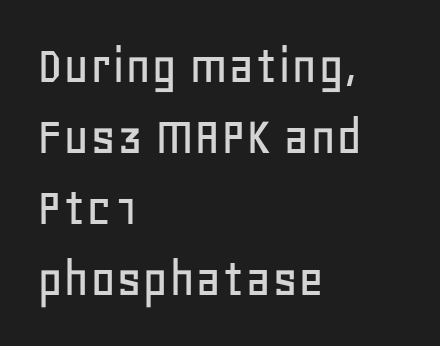
{"serif": "no", "italic": "no", "width": "normal", "stroke_contrast": "low", "x_height": "large", "monospaced": "no", "underline": "no", "align": "left", "line_spacing": "normal", "line_spacing_ratio": 1.27, "letter_spacing": "normal", "letter_spacing_em": 0.0, "glyph_px": 56}
